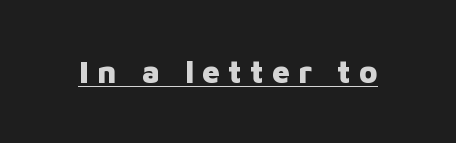
{"serif": "no", "italic": "no", "bold": "yes", "weight": "heavy", "width": "normal", "stroke_contrast": "low", "x_height": "medium", "monospaced": "no", "underline": "yes", "letter_spacing": "wide", "letter_spacing_em": 0.27, "glyph_px": 31}
